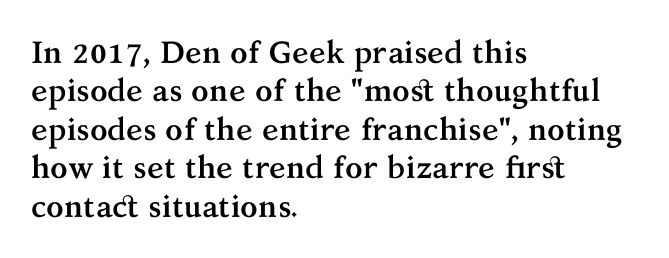
{"serif": "yes", "italic": "no", "bold": "yes", "weight": "semibold", "width": "normal", "stroke_contrast": "medium", "x_height": "medium", "monospaced": "no", "underline": "no", "align": "left", "line_spacing_ratio": 1.24, "letter_spacing": "normal", "letter_spacing_em": 0.0, "glyph_px": 31}
